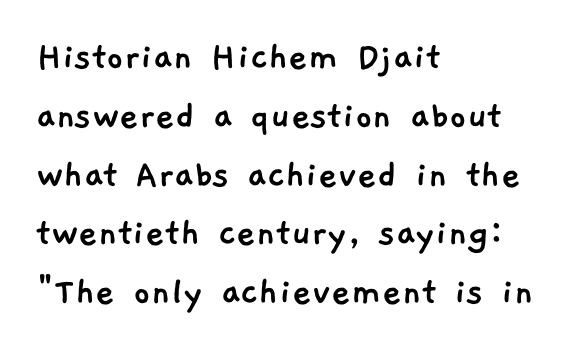
Short note: letters normally spaced. The rendering anchors every line to the left-hand side. The line-height multiplier appears to be the usual default. The strip under each line holds only bare page.
